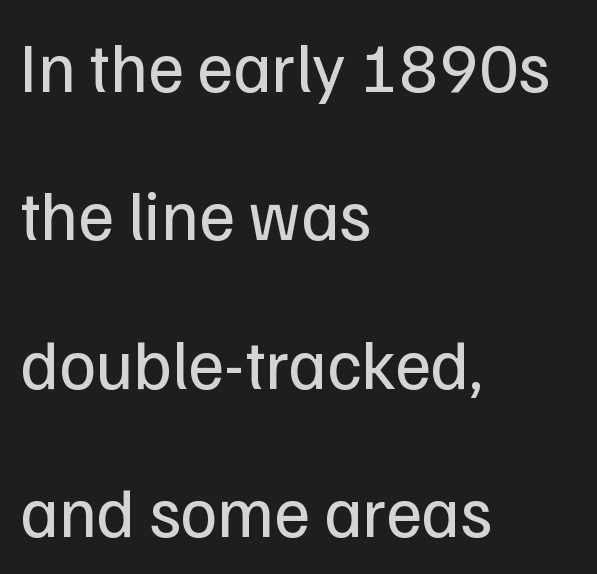
{"serif": "no", "italic": "no", "bold": "no", "weight": "regular", "width": "normal", "stroke_contrast": "low", "x_height": "medium", "monospaced": "no", "underline": "no", "align": "left", "line_spacing": "loose", "line_spacing_ratio": 2.12, "letter_spacing": "normal", "letter_spacing_em": 0.0, "glyph_px": 70}
